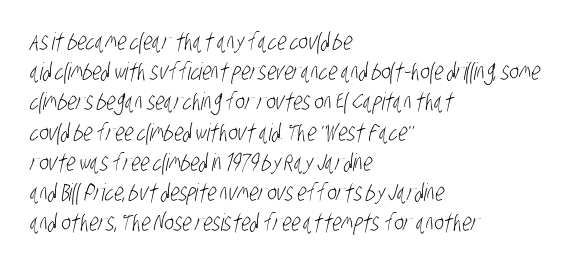
The image shows 24 px text type; set left-aligned, normal line spacing (1.26x), normal letter spacing, not underlined.
